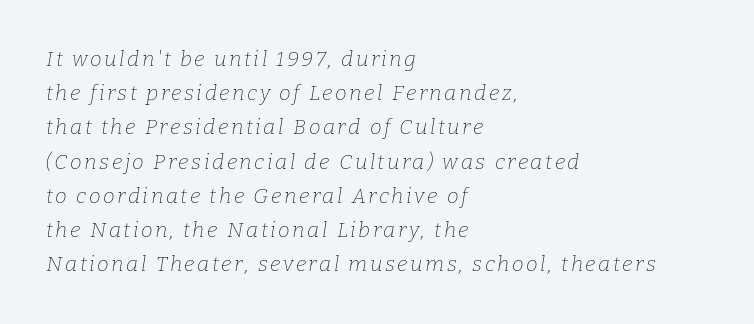
{"italic": "yes", "lean": "right", "slant_degrees": 9, "bold": "no", "underline": "no", "align": "left", "line_spacing": "normal", "line_spacing_ratio": 1.63, "glyph_px": 21}
